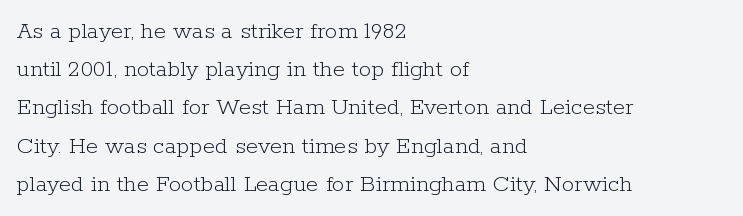
The image shows 25 px text type, upright; set left-aligned, normal line spacing (1.53x), normal letter spacing, not underlined.
